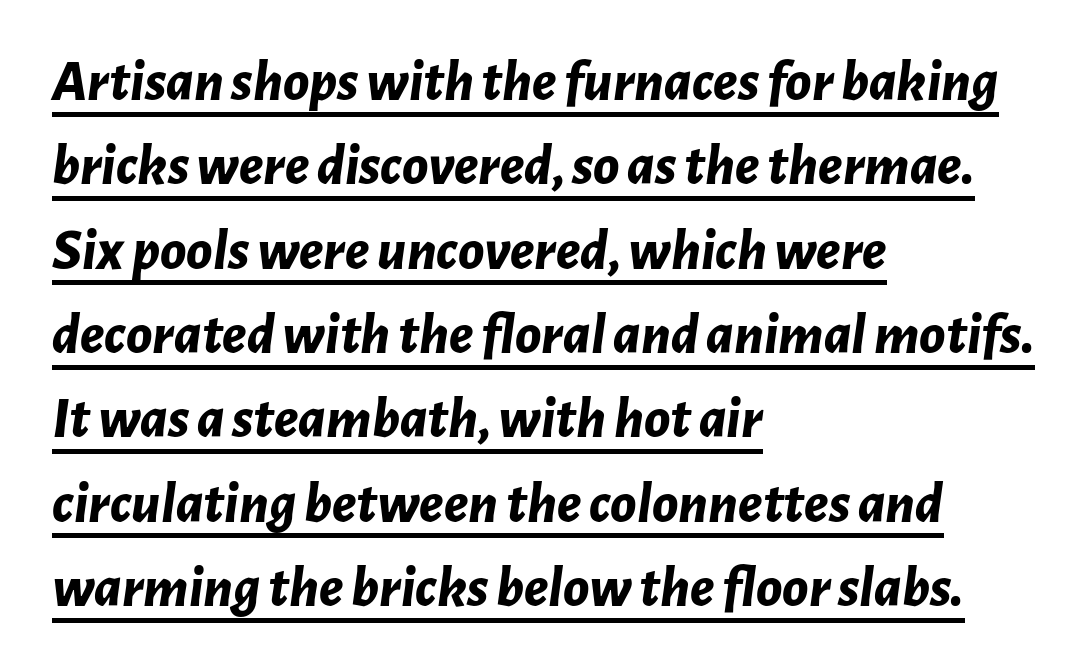
{"italic": "yes", "lean": "right", "slant_degrees": 7, "bold": "yes", "weight": "bold", "width": "normal", "stroke_contrast": "low", "x_height": "medium", "monospaced": "no", "underline": "yes", "align": "left", "line_spacing": "normal", "line_spacing_ratio": 1.43, "letter_spacing": "normal", "letter_spacing_em": 0.0, "glyph_px": 59}
